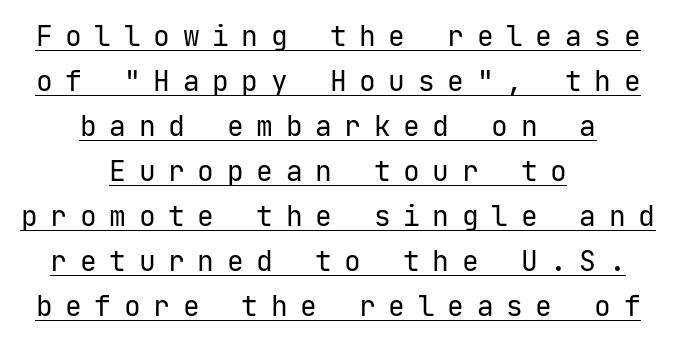
{"serif": "no", "italic": "no", "bold": "no", "weight": "regular", "width": "normal", "stroke_contrast": "low", "x_height": "medium", "monospaced": "yes", "underline": "yes", "align": "center", "line_spacing": "normal", "line_spacing_ratio": 1.61, "letter_spacing": "wide", "letter_spacing_em": 0.45, "glyph_px": 28}
